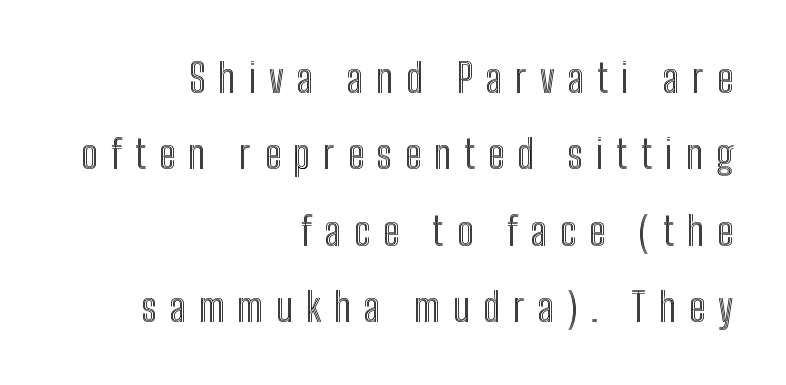
Note the varied advance widths — an 'i' is clearly narrower than an 'm'. Words float on clear page, feet unadorned. Vertically, the passage feels expansive, rows floating well apart. These lines are set flush right with a ragged left edge. Posture: upright roman. Each word looks stretched out because of the extra space between its letters.
